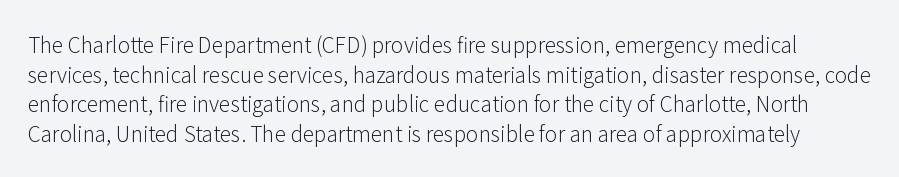
The image shows 21 px text type, upright; set normal line spacing (1.41x), normal letter spacing, not underlined.
